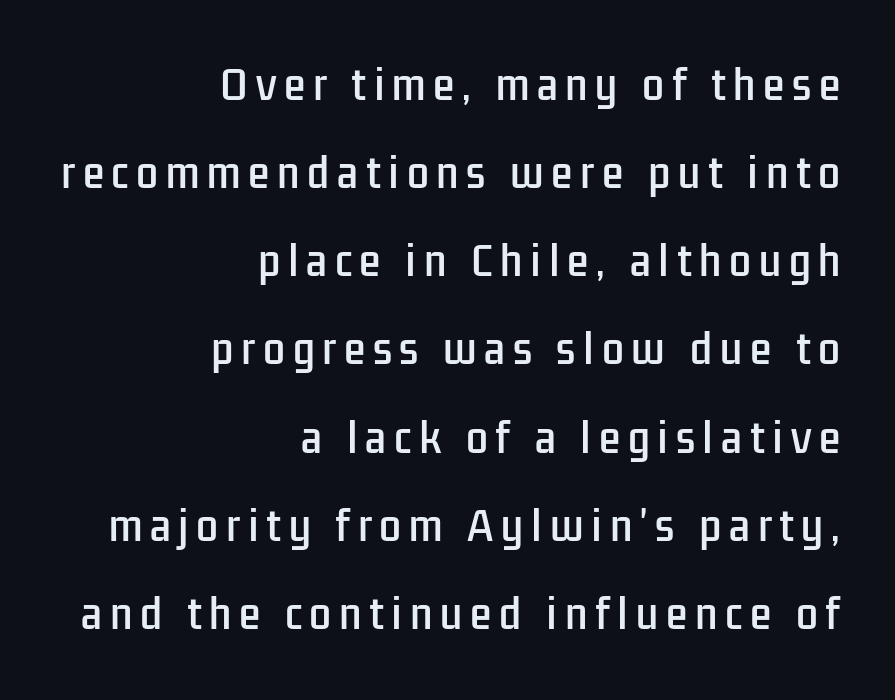
{"serif": "no", "italic": "no", "width": "condensed", "stroke_contrast": "low", "x_height": "medium", "monospaced": "no", "underline": "no", "align": "right", "line_spacing": "loose", "line_spacing_ratio": 2.26, "letter_spacing": "wide", "letter_spacing_em": 0.2, "glyph_px": 39}
